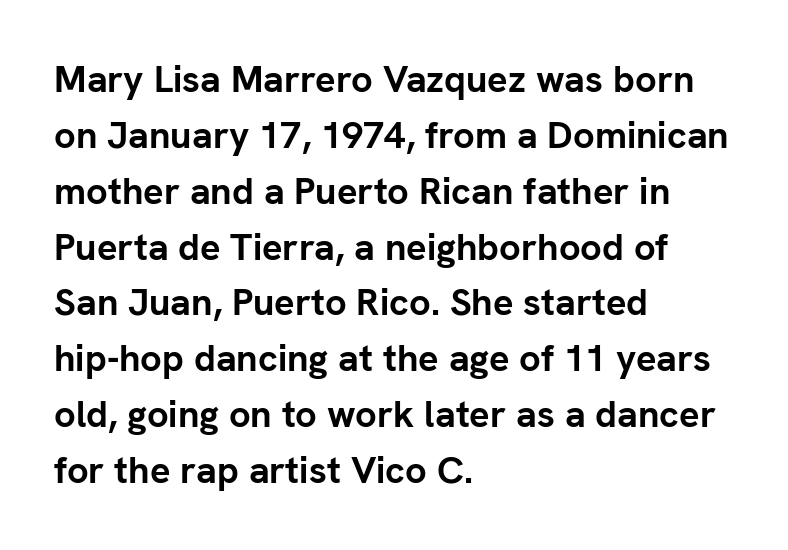
The image shows 38 px semibold sans-serif type, upright; set left-aligned, normal line spacing (1.47x), normal letter spacing, not underlined; low stroke contrast and a medium x-height.
